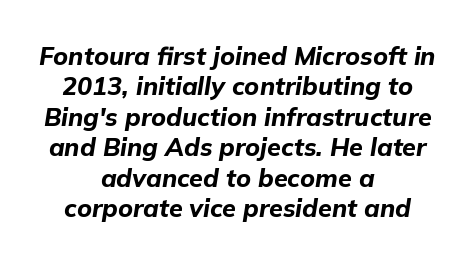
Any mark beneath the type? The region is blank. If you drew a line through each stem, it would be angled. The typesetter chose a symmetrical, centered arrangement here. Weight: bold.
